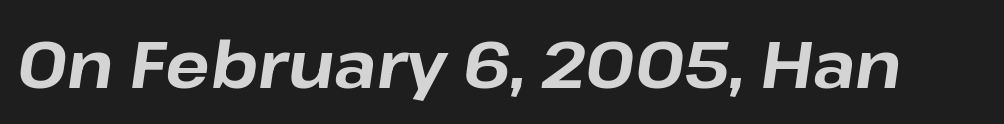
The image shows 66 px bold type, italic (leaning right); set normal letter spacing, not underlined; low stroke contrast and a medium x-height.
